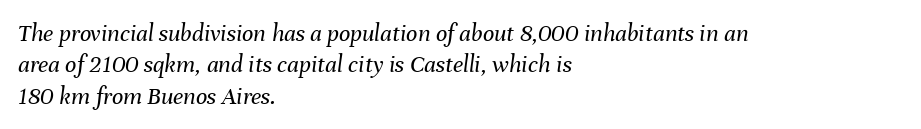
{"italic": "yes", "lean": "right", "slant_degrees": 8, "bold": "no", "underline": "no", "align": "left", "line_spacing": "normal", "line_spacing_ratio": 1.26, "letter_spacing": "normal", "letter_spacing_em": 0.0, "glyph_px": 25}
